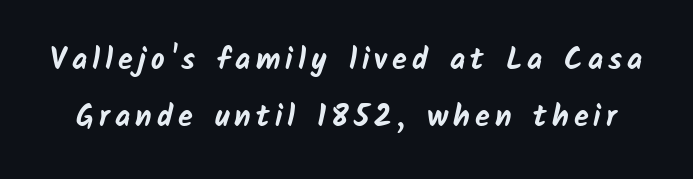
Q: Is the text bold? A: Yes.
Q: Is the typeface a serif or a sans-serif typeface? A: Sans-serif.
Q: Is the text underlined? A: No.
Q: Width (condensed, normal, or wide)? A: Normal.
Q: Stroke contrast? A: Low.
Q: x-height? A: Medium.
Q: Monospaced? A: No.
